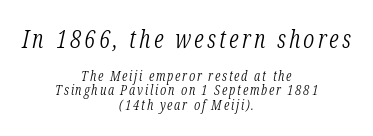
The space beneath each line is pristine and unruled. The passage is arranged like a title page — every line centered. Italic: yes, the glyphs are oblique. The passage shown begins with its larger block and ends with its smaller one. A typesetter would call this leading minimal, almost set solid. No heavy texture on the line: the type isn't bold.
